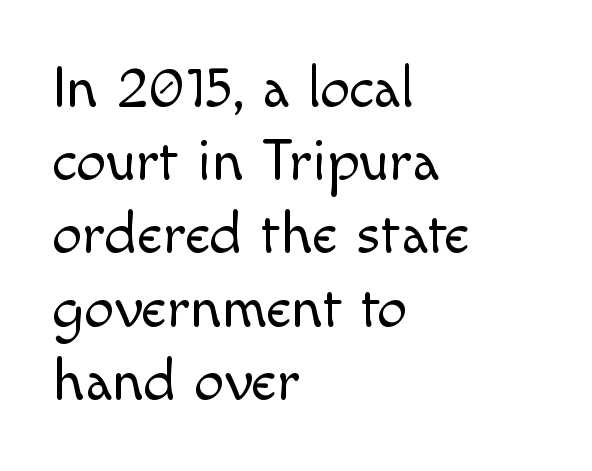
Q: Is the text bold? A: No.
Q: Is the text italic (slanted)? A: No, it is upright.
Q: Is the typeface a serif or a sans-serif typeface? A: Sans-serif.
Q: Is the text underlined? A: No.
Q: How is the paragraph aligned? A: Left-aligned.
Q: Is the spacing between letters normal or unusually wide? A: Normal.
Q: Width (condensed, normal, or wide)? A: Normal.
Q: x-height? A: Small.
Q: Monospaced? A: No.
